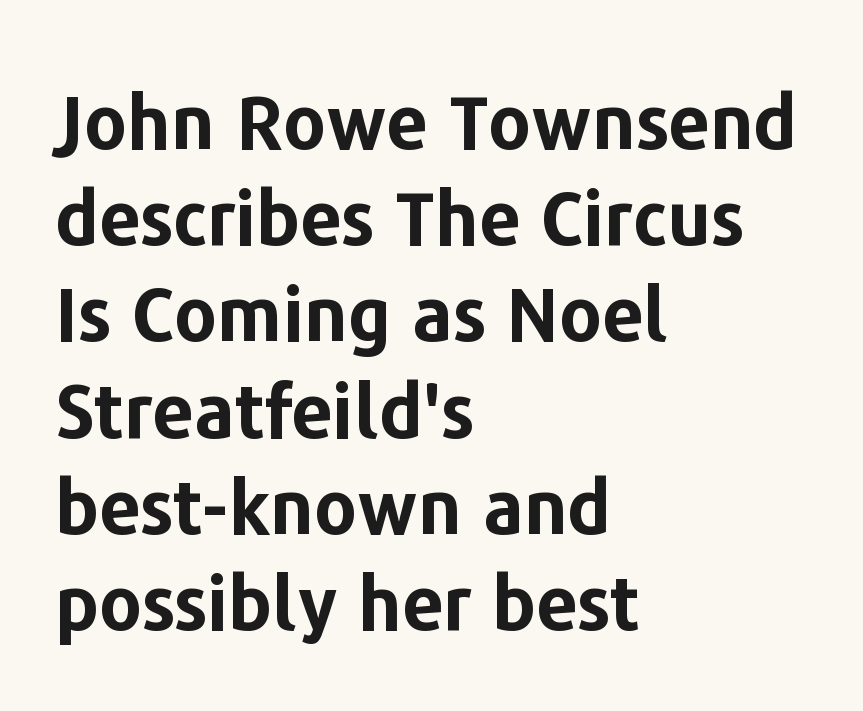
Q: Is the text bold? A: Yes.
Q: Is the text italic (slanted)? A: No, it is upright.
Q: Is the typeface a serif or a sans-serif typeface? A: Sans-serif.
Q: Is the text underlined? A: No.
Q: How is the paragraph aligned? A: Left-aligned.
Q: Is the spacing between letters normal or unusually wide? A: Normal.
Q: Is the spacing between lines tight, normal or loose? A: Normal.
Q: Width (condensed, normal, or wide)? A: Normal.
Q: Stroke contrast? A: Low.
Q: x-height? A: Medium.
Q: Monospaced? A: No.
